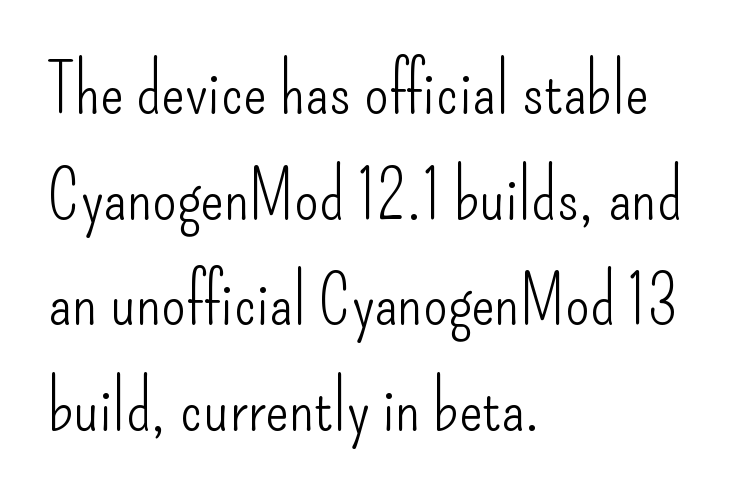
Q: Is the text bold? A: No.
Q: Is the text italic (slanted)? A: No, it is upright.
Q: Is the typeface a serif or a sans-serif typeface? A: Sans-serif.
Q: Is the text underlined? A: No.
Q: How is the paragraph aligned? A: Left-aligned.
Q: Is the spacing between letters normal or unusually wide? A: Normal.
Q: Is the spacing between lines tight, normal or loose? A: Normal.
Q: Width (condensed, normal, or wide)? A: Condensed.
Q: Stroke contrast? A: Low.
Q: x-height? A: Small.
Q: Monospaced? A: No.
